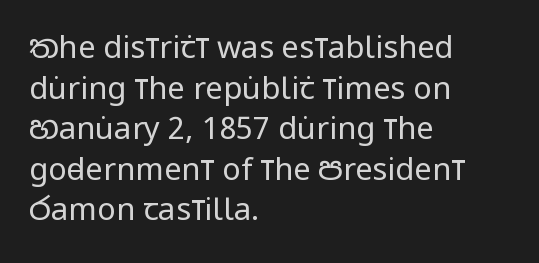
Q: Is the text bold? A: No.
Q: Is the text italic (slanted)? A: No, it is upright.
Q: Is the typeface a serif or a sans-serif typeface? A: Sans-serif.
Q: Is the text underlined? A: No.
Q: How is the paragraph aligned? A: Left-aligned.
Q: Is the spacing between letters normal or unusually wide? A: Normal.
Q: Is the spacing between lines tight, normal or loose? A: Normal.
Q: Width (condensed, normal, or wide)? A: Condensed.
Q: Stroke contrast? A: Low.
Q: x-height? A: Large.
Q: Monospaced? A: No.
